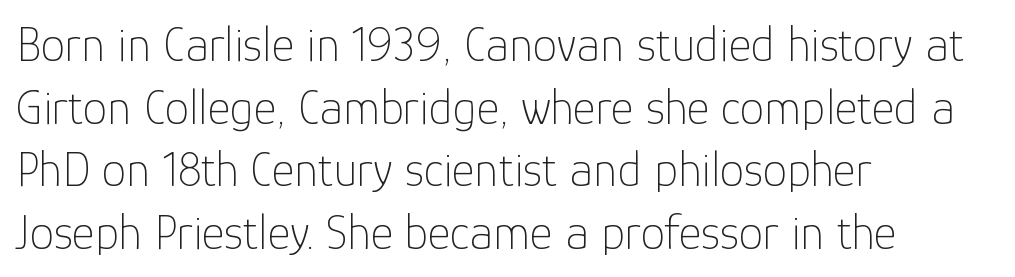
{"serif": "no", "italic": "no", "bold": "no", "weight": "thin", "width": "normal", "stroke_contrast": "low", "x_height": "medium", "monospaced": "no", "underline": "no", "align": "left", "line_spacing": "normal", "line_spacing_ratio": 1.28, "letter_spacing": "normal", "letter_spacing_em": 0.0, "glyph_px": 49}
